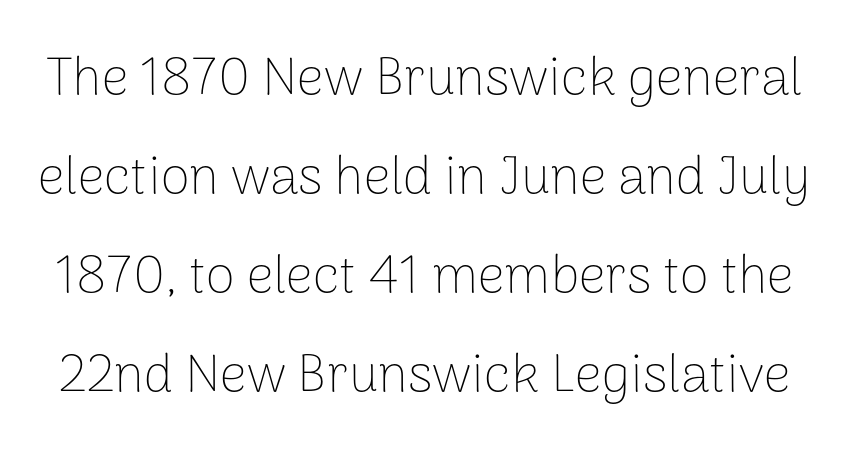
In terms of letterspacing, this is plain default setting. The glyphs in this specimen are sans serif. Each letter keeps its own natural width here, so spacing adapts to shape. Italic? Not at all — the glyphs are vertical.
